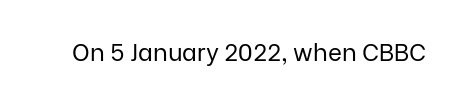
Q: Is the text bold? A: No.
Q: Is the text italic (slanted)? A: No, it is upright.
Q: Is the text underlined? A: No.
Q: Is the spacing between letters normal or unusually wide? A: Normal.
